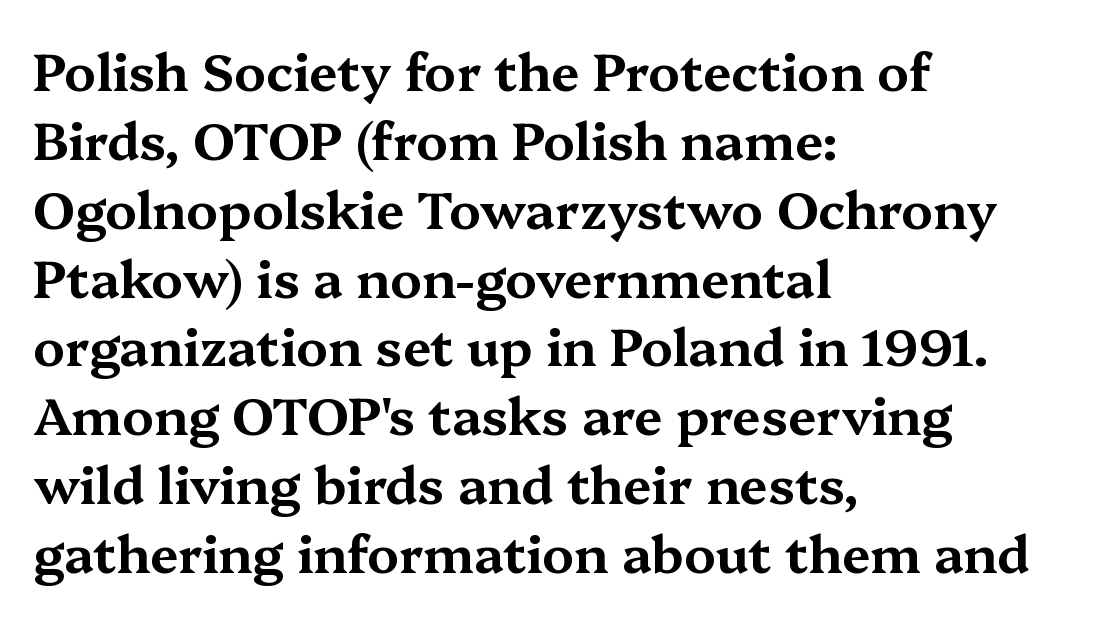
The image shows 51 px wide serif type, upright; set left-aligned, normal line spacing (1.35x), normal letter spacing, not underlined; medium stroke contrast and a medium x-height.
